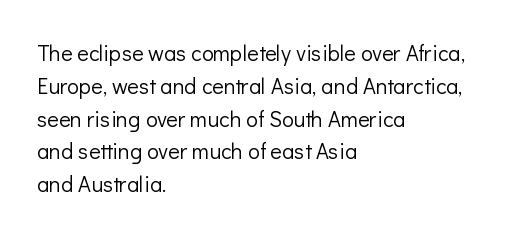
{"italic": "no", "bold": "no", "underline": "no", "align": "left", "line_spacing": "normal", "line_spacing_ratio": 1.49, "letter_spacing": "normal", "letter_spacing_em": 0.0, "glyph_px": 22}
